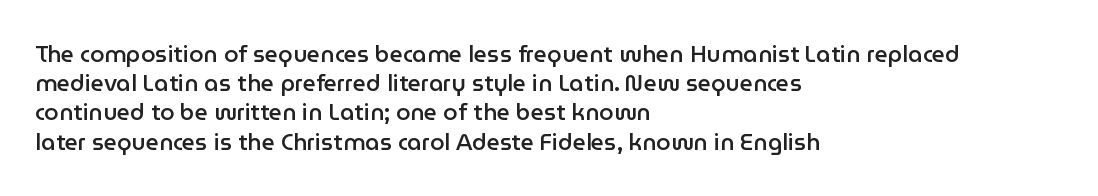
Q: Is the text bold? A: Semi-bold.
Q: Is the text italic (slanted)? A: No, it is upright.
Q: Is the text underlined? A: No.
Q: How is the paragraph aligned? A: Left-aligned.
Q: Is the spacing between letters normal or unusually wide? A: Normal.
Q: Is the spacing between lines tight, normal or loose? A: Normal.
